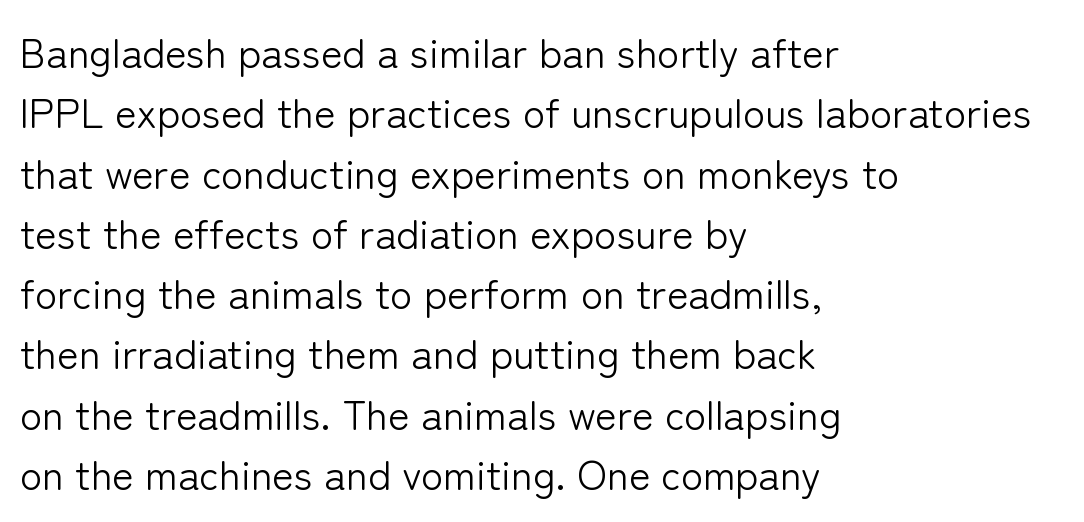
The zone under the glyphs is completely vacant. Serifs: no, the terminals of the letterforms are clean. The lettering stays uniformly vertical, giving the passage a roman look. Teacher's note: observe the even left margin — that is flush-left alignment.
